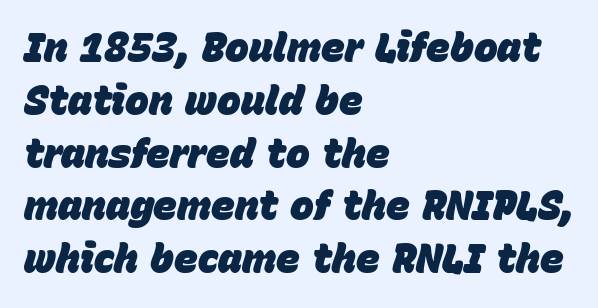
The glyphs are unaccompanied by any horizontal stroke below them. The rendering uses a moderate line-height, typical for paragraphs. Designer's note — italics engaged. The face used here has the dense, thick strokes of a bold.
